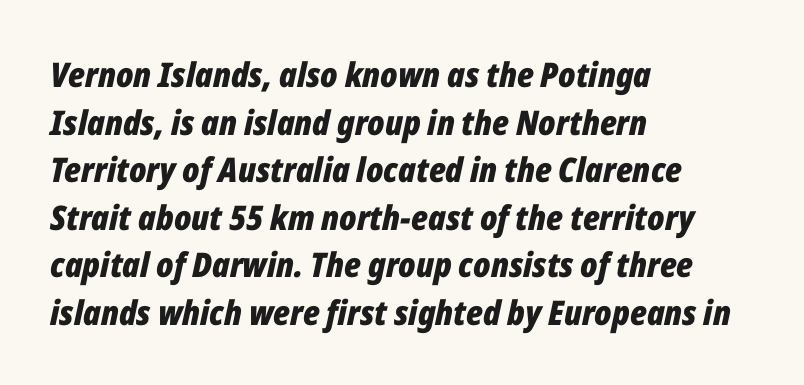
{"italic": "yes", "lean": "right", "slant_degrees": 12, "bold": "yes", "weight": "bold", "width": "condensed", "stroke_contrast": "low", "x_height": "medium", "monospaced": "no", "underline": "no", "align": "left", "line_spacing": "normal", "line_spacing_ratio": 1.4, "letter_spacing": "normal", "letter_spacing_em": 0.0, "glyph_px": 34}
